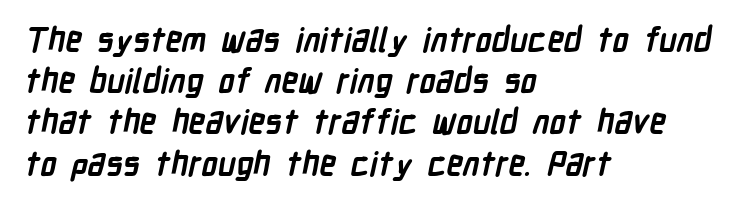
The image shows 33 px semibold, condensed sans-serif type; set left-aligned, normal line spacing (1.25x), normal letter spacing, not underlined; low stroke contrast and a medium x-height.
